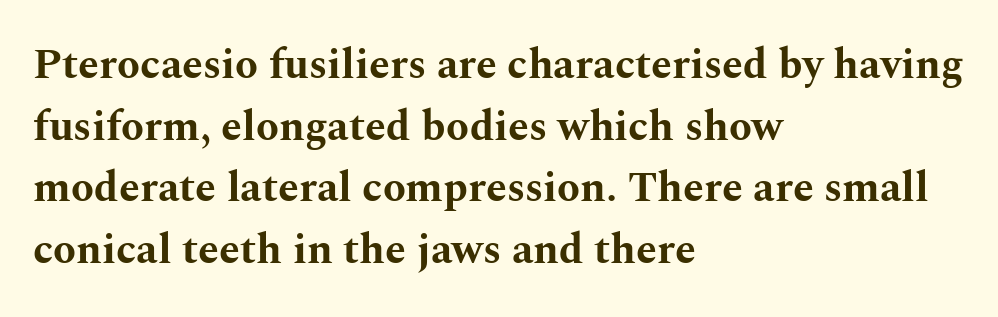
The image shows 42 px bold, wide serif type, upright; set left-aligned, normal line spacing (1.47x), normal letter spacing, not underlined; medium stroke contrast and a medium x-height.
